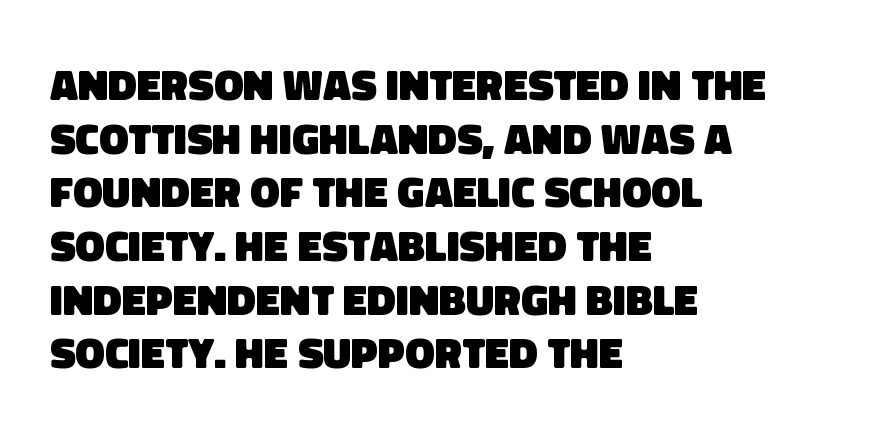
Is this a fixed-width face? No — the glyphs have proportional, varying widths. Decoration check: the copy has no underline. Line beginnings align vertically; line endings do not. Here the glyphs are tracked normally, forming tight word shapes. The designer went with a sans here, leaving each stem footless. Heavy-handed strokes throughout: this text is bold.
